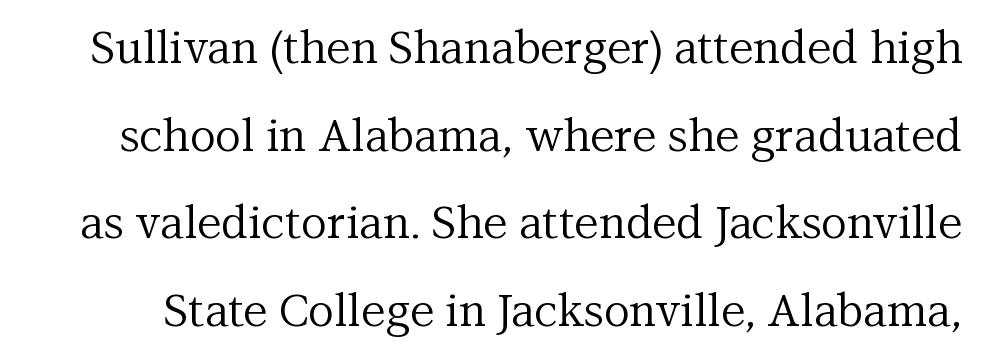
Q: Is the text bold? A: No.
Q: Is the text italic (slanted)? A: No, it is upright.
Q: Is the typeface a serif or a sans-serif typeface? A: Serif.
Q: Is the text underlined? A: No.
Q: Is the spacing between letters normal or unusually wide? A: Normal.
Q: Is the spacing between lines tight, normal or loose? A: Loose.
Q: Width (condensed, normal, or wide)? A: Normal.
Q: Stroke contrast? A: Medium.
Q: x-height? A: Medium.
Q: Monospaced? A: No.
